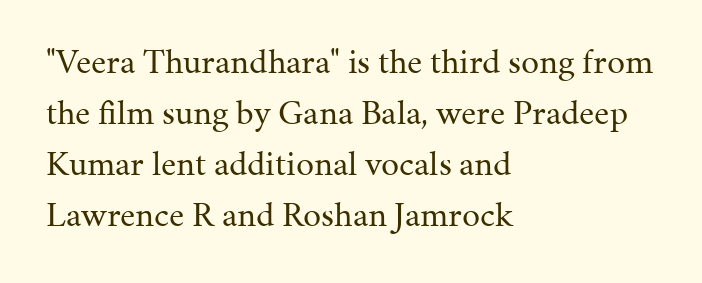
{"serif": "yes", "italic": "no", "bold": "no", "weight": "regular", "width": "normal", "stroke_contrast": "medium", "x_height": "medium", "monospaced": "no", "underline": "no", "align": "left", "line_spacing": "normal", "line_spacing_ratio": 1.42, "letter_spacing": "normal", "letter_spacing_em": 0.0, "glyph_px": 36}
